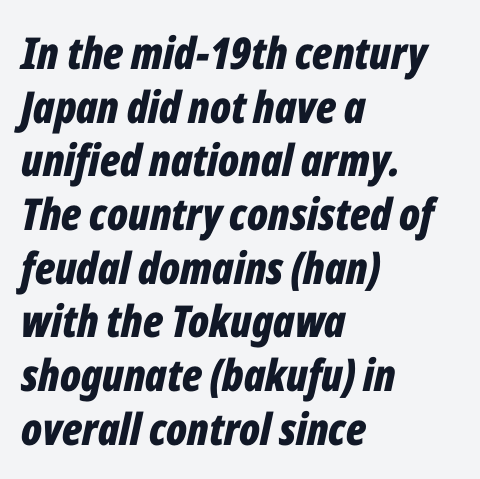
Is the letter spacing exaggerated? No — it looks like the ordinary default. The glyphs have the mass of a bold cut. Spacing verdict: proportional, widths tailored to each character. Horizontally, the lines are justified to the leading edge only.
